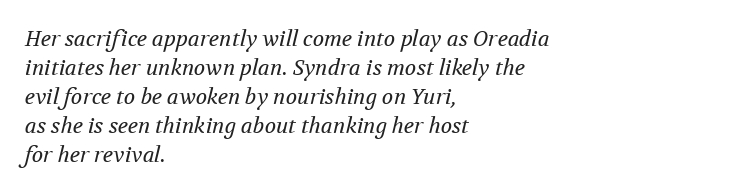
The space between consecutive lines is moderate. The space directly below the letters is spotless. The lettering tilts uniformly, giving the passage an italic look. Spacing between characters is what you'd get straight out of the box.
